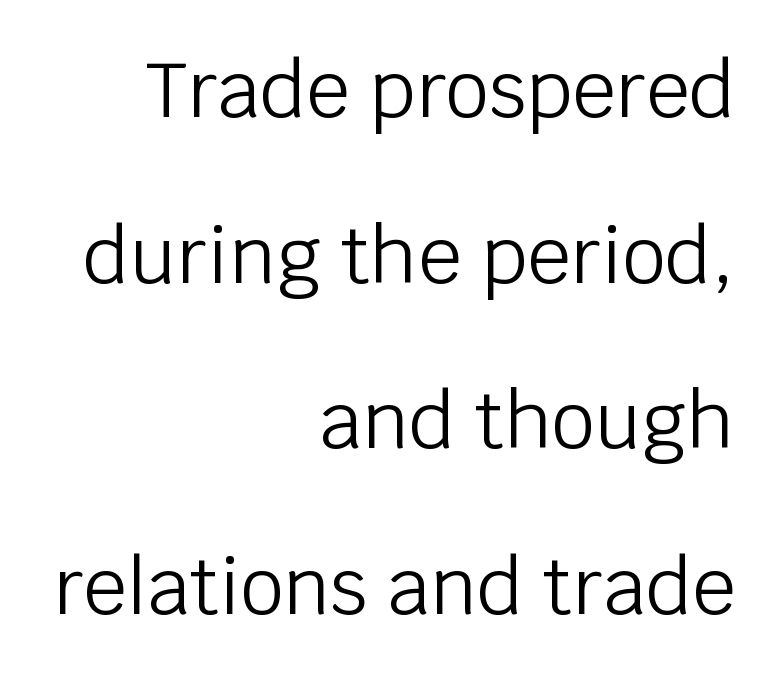
{"serif": "no", "italic": "no", "bold": "no", "weight": "light", "width": "normal", "stroke_contrast": "low", "x_height": "large", "monospaced": "no", "underline": "no", "align": "right", "line_spacing": "loose", "line_spacing_ratio": 2.15, "letter_spacing": "normal", "letter_spacing_em": 0.0, "glyph_px": 77}
